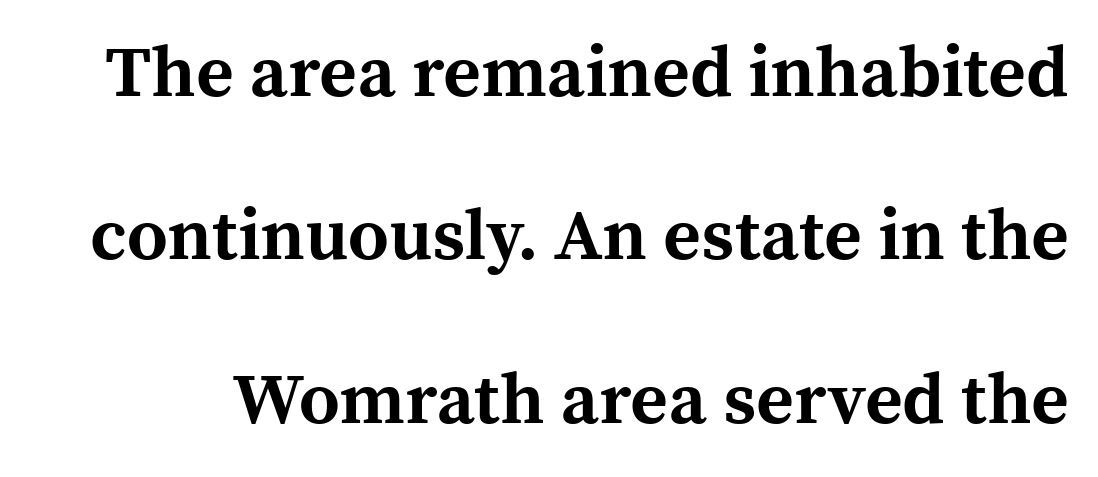
The image shows 72 px bold serif type, upright; set loose line spacing (2.27x), normal letter spacing, not underlined; a medium x-height.
